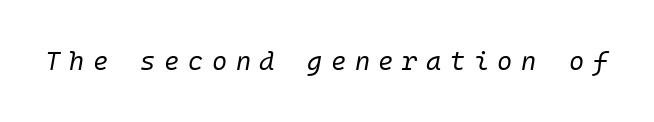
Emphasis-style slanted type is in use. Compared with a typical body face, this is equally light or lighter still. Has an underline been added? It has not. Does extra space separate the letters? Yes, quite a lot of it.
